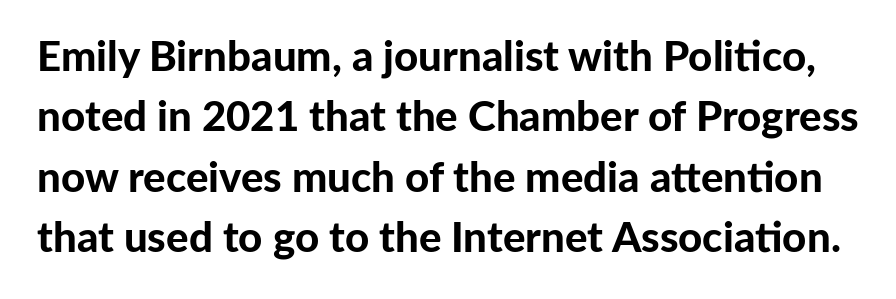
Nothing unusual about the tracking: characters are spaced as the font intends. You could not count columns in this text — the font is proportionally spaced. Each glyph is drawn with heavy, bold strokes. A typesetter would call this leading conventional body-copy spacing.
